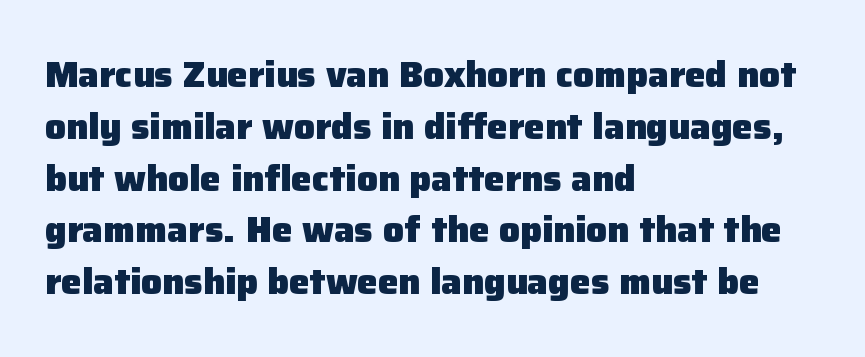
{"serif": "no", "italic": "no", "bold": "yes", "weight": "heavy", "width": "normal", "stroke_contrast": "low", "x_height": "medium", "monospaced": "no", "underline": "no", "align": "left", "line_spacing": "normal", "line_spacing_ratio": 1.4, "letter_spacing": "normal", "letter_spacing_em": 0.0, "glyph_px": 37}
